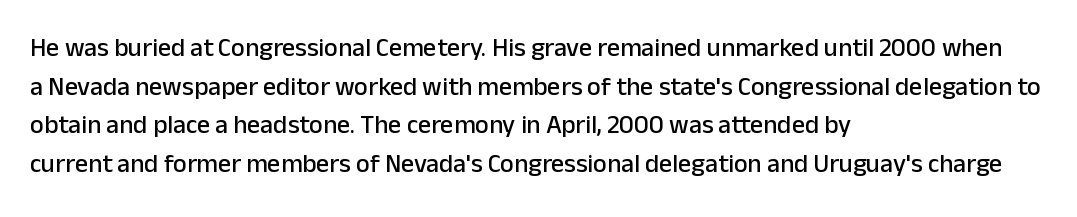
{"italic": "no", "underline": "no", "align": "left", "line_spacing": "normal", "line_spacing_ratio": 1.49, "letter_spacing": "normal", "letter_spacing_em": 0.0, "glyph_px": 26}
